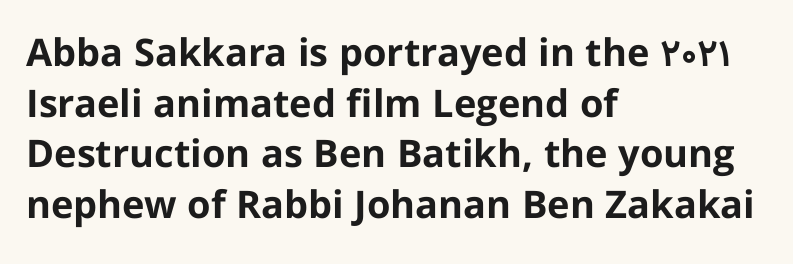
Q: Is the text bold? A: Yes.
Q: Is the text italic (slanted)? A: No, it is upright.
Q: Is the typeface a serif or a sans-serif typeface? A: Sans-serif.
Q: Is the text underlined? A: No.
Q: How is the paragraph aligned? A: Left-aligned.
Q: Is the spacing between letters normal or unusually wide? A: Normal.
Q: Is the spacing between lines tight, normal or loose? A: Normal.
Q: Width (condensed, normal, or wide)? A: Normal.
Q: Stroke contrast? A: Low.
Q: x-height? A: Medium.
Q: Monospaced? A: No.
